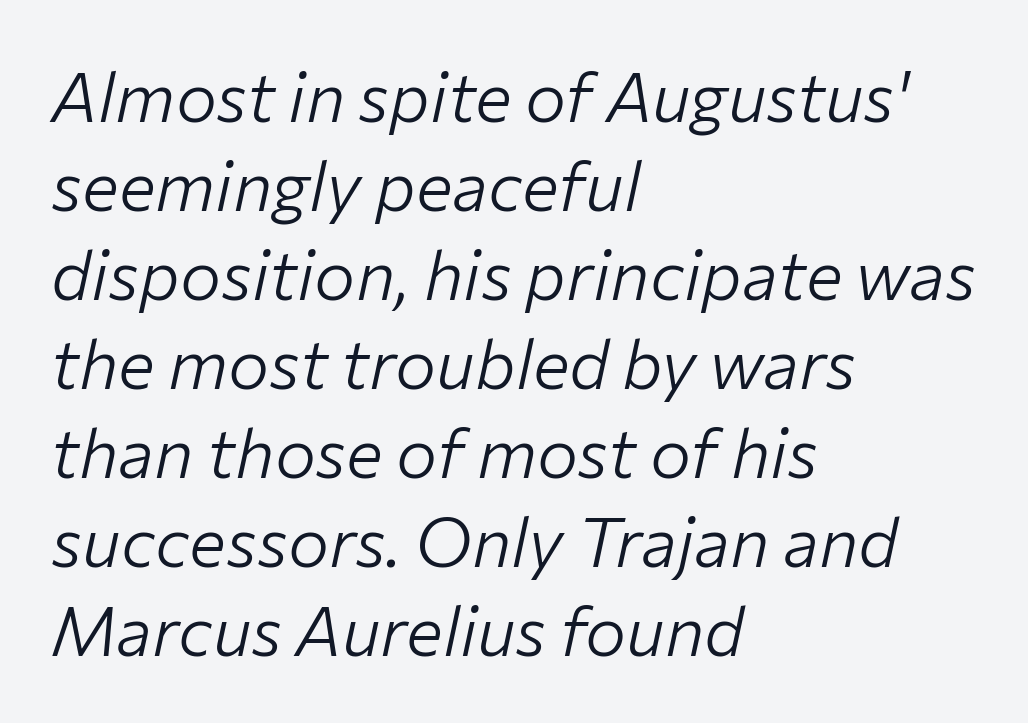
Here the glyphs are tracked normally, forming tight word shapes. Weight class: somewhere from thin through regular. Each row of text sits above clean, open space. The face used here is proportionally spaced, like ordinary book or web type.
